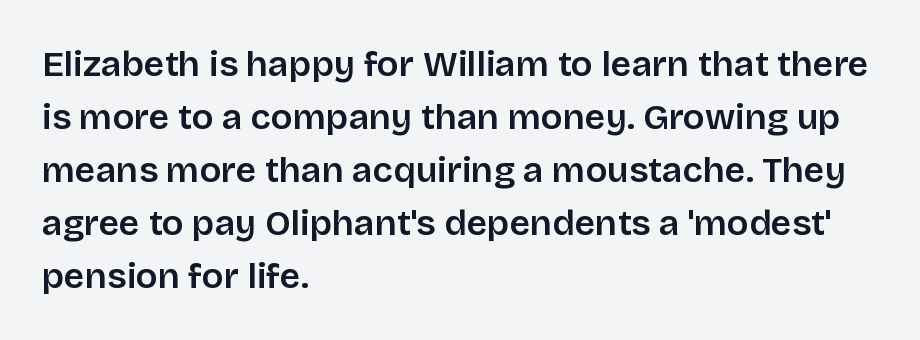
Q: Is the text italic (slanted)? A: No, it is upright.
Q: Is the typeface a serif or a sans-serif typeface? A: Sans-serif.
Q: Is the text underlined? A: No.
Q: How is the paragraph aligned? A: Left-aligned.
Q: Is the spacing between letters normal or unusually wide? A: Normal.
Q: Is the spacing between lines tight, normal or loose? A: Normal.
Q: Width (condensed, normal, or wide)? A: Normal.
Q: Stroke contrast? A: Low.
Q: x-height? A: Large.
Q: Monospaced? A: No.
